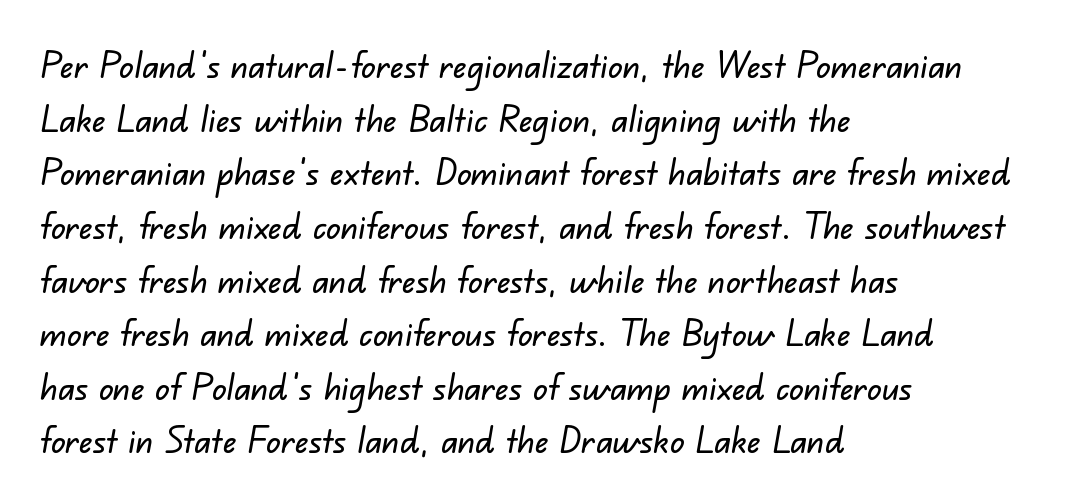
{"serif": "no", "width": "normal", "stroke_contrast": "low", "x_height": "small", "monospaced": "no", "underline": "no", "align": "left", "line_spacing": "normal", "line_spacing_ratio": 1.49, "letter_spacing": "normal", "letter_spacing_em": 0.0, "glyph_px": 36}
